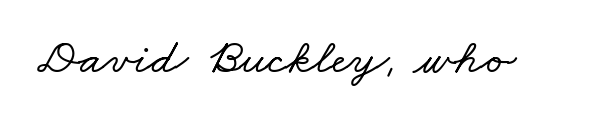
Small tapered or slab feet sit at the stroke ends, so this counts as serif. Looks like regular typesetting: each glyph gets only the width it needs. Each word holds together tightly as a unit, with standard inter-letter gaps. The gap between lines stays unmarked.
